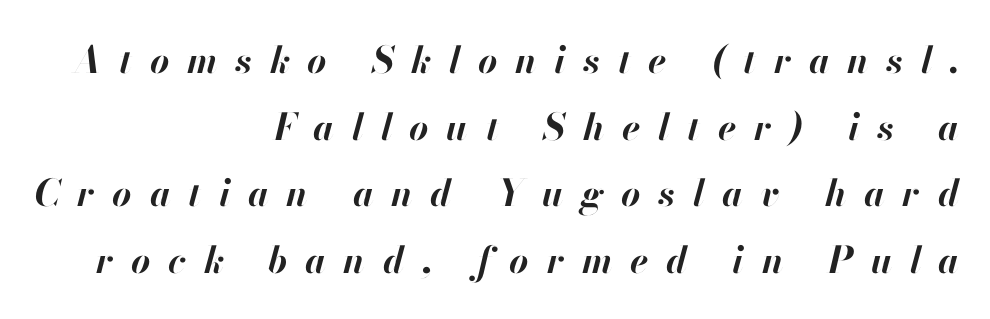
The image shows 37 px bold type, italic (leaning right); set right-aligned, line spacing 1.8x, unusually wide letter spacing (+0.48 em), not underlined; high stroke contrast and a small x-height.
